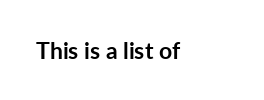
The image shows 23 px bold type, upright; set left-aligned, normal letter spacing, not underlined.
